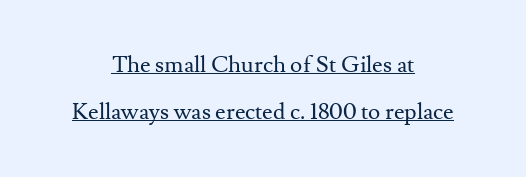
{"italic": "no", "bold": "no", "underline": "yes", "align": "center", "line_spacing": "loose", "line_spacing_ratio": 2.04, "letter_spacing": "normal", "letter_spacing_em": 0.0, "glyph_px": 23}
